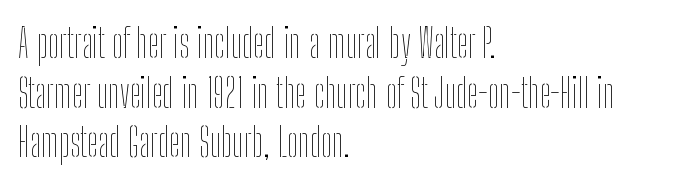
The image shows 40 px thin, condensed type, upright; set left-aligned, line spacing 1.24x, normal letter spacing, not underlined; low stroke contrast and a medium x-height.
